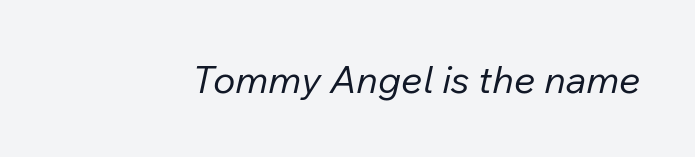
Q: Is the text bold? A: No.
Q: Is the text italic (slanted)? A: Yes, it leans right by about 12 degrees.
Q: Is the text underlined? A: No.
Q: Is the spacing between letters normal or unusually wide? A: Normal.
Q: Width (condensed, normal, or wide)? A: Normal.
Q: Stroke contrast? A: Low.
Q: x-height? A: Medium.
Q: Monospaced? A: No.
